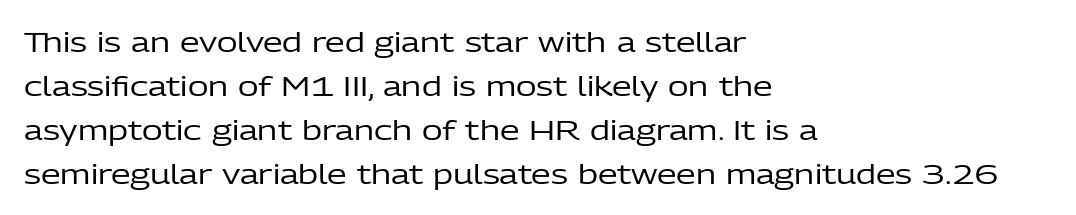
Unlike a traditional serif, this face leaves its strokes unadorned. Leftover space on each line is placed entirely after the last word. Is this a fixed-width face? No — the glyphs have proportional, varying widths. Has an underline been added? It has not. Style check: upright. Each stroke keeps to a modest, everyday thickness or less.
